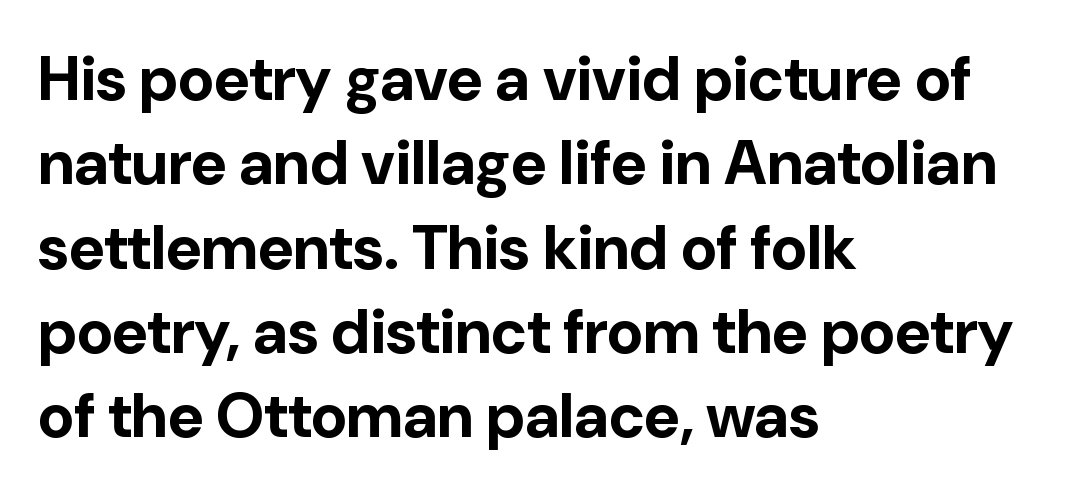
The image shows 62 px bold sans-serif type, upright; set left-aligned, normal line spacing (1.36x), normal letter spacing, not underlined; low stroke contrast and a medium x-height.
